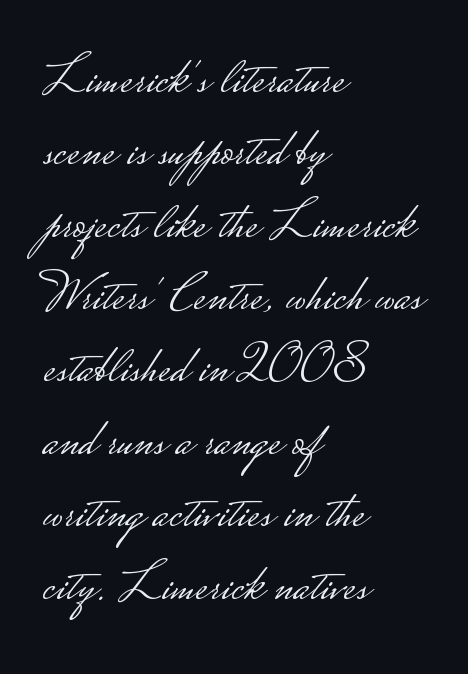
The line texture is even and compact thanks to regular tracking. Short and long lines alike share a common starting point at left. The face looks like a standard text weight, possibly lighter. These lines are composed in type without serifs. The space directly below the letters is spotless.
